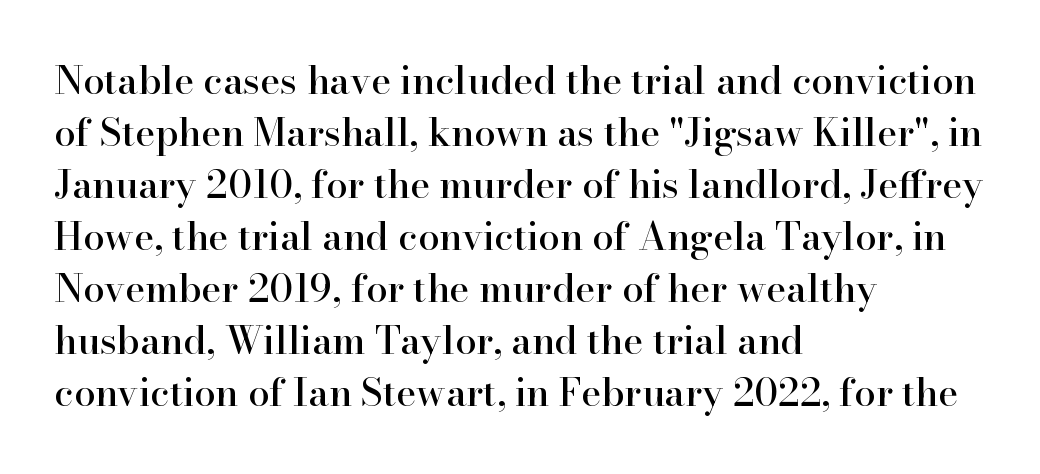
The image shows 38 px serif type, upright; set left-aligned, normal line spacing (1.37x), normal letter spacing, not underlined; high stroke contrast and a small x-height.
